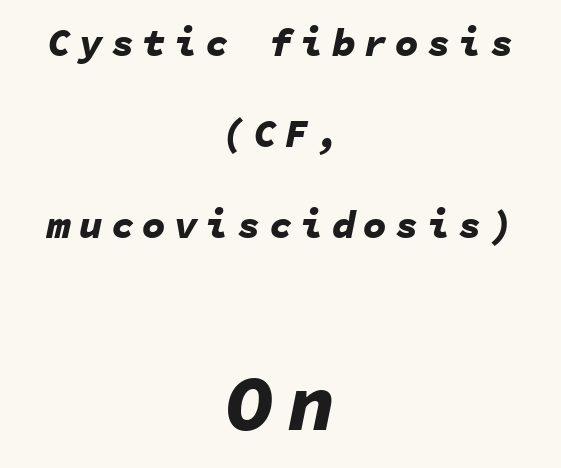
Q: Is the text bold? A: Yes.
Q: Is the text italic (slanted)? A: Yes, it leans right by about 11 degrees.
Q: Is the text underlined? A: No.
Q: How is the paragraph aligned? A: Centered.
Q: Is the spacing between lines tight, normal or loose? A: Loose.
Q: Which block of text is set in a larger size, the first (top) or the second (bottom)? A: The second (bottom) one.
Q: Width (condensed, normal, or wide)? A: Normal.
Q: Stroke contrast? A: Low.
Q: x-height? A: Medium.
Q: Monospaced? A: Yes.
